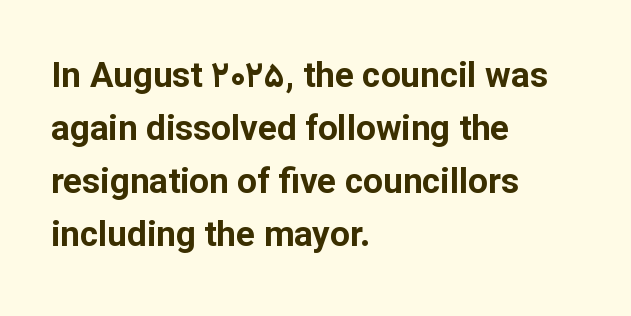
The image shows 35 px bold sans-serif type, upright; set left-aligned, normal line spacing (1.51x), normal letter spacing, not underlined; low stroke contrast and a medium x-height.
